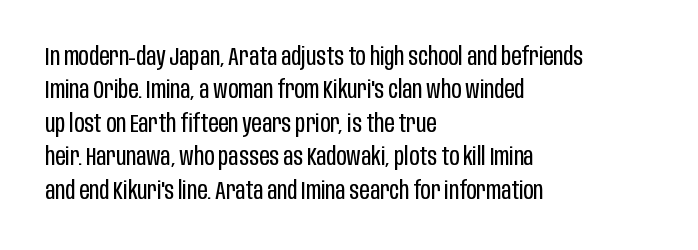
Notice how the stems are strictly vertical — no italics here. Clear beneath every line of the passage. Compared with typical paragraphs, the rows here are spaced about the same. The letters look calm and open, with moderate or lighter stems. Spacing between characters is what you'd get straight out of the box.
